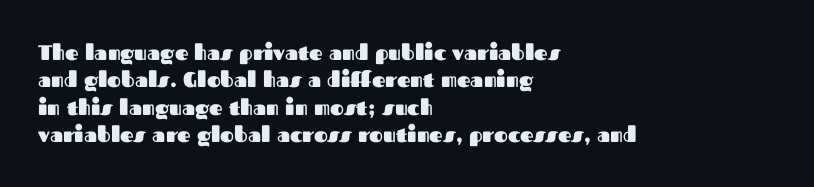
{"italic": "no", "bold": "yes", "underline": "no", "align": "left", "line_spacing": "normal", "line_spacing_ratio": 1.3, "letter_spacing": "normal", "letter_spacing_em": 0.0, "glyph_px": 21}
